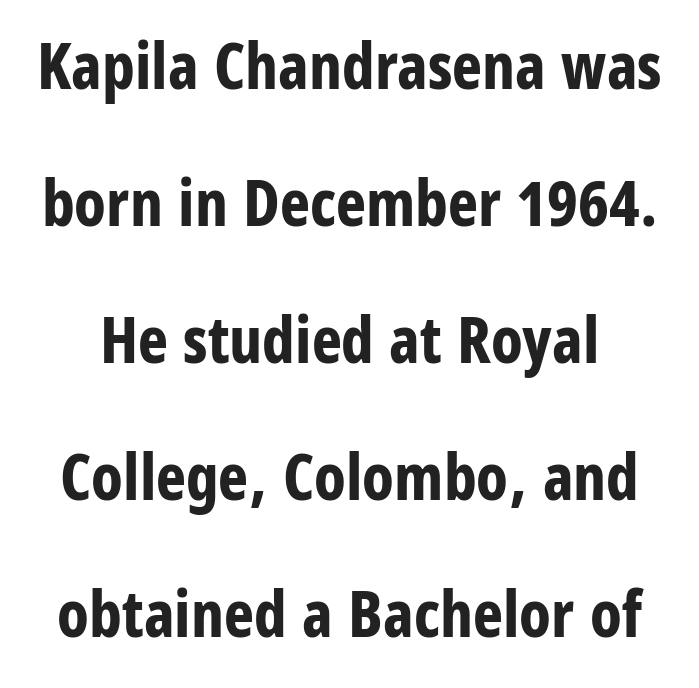
The image shows 64 px bold, condensed sans-serif type, upright; set loose line spacing (2.14x), normal letter spacing, not underlined; low stroke contrast and a large x-height.
